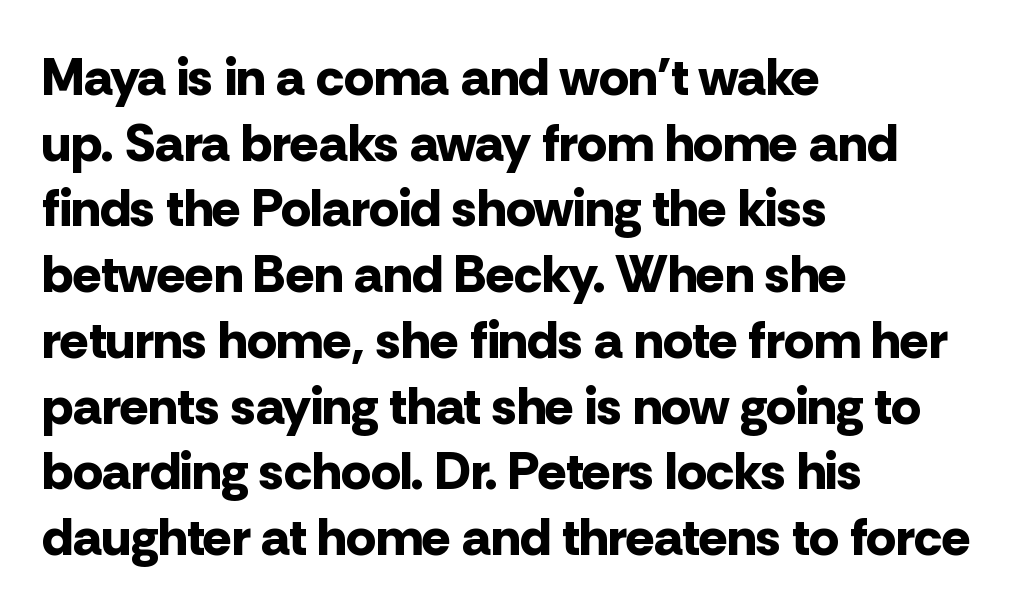
{"serif": "no", "italic": "no", "bold": "yes", "weight": "bold", "width": "normal", "stroke_contrast": "low", "x_height": "medium", "monospaced": "no", "underline": "no", "align": "left", "line_spacing_ratio": 1.24, "letter_spacing": "normal", "letter_spacing_em": 0.0, "glyph_px": 53}
